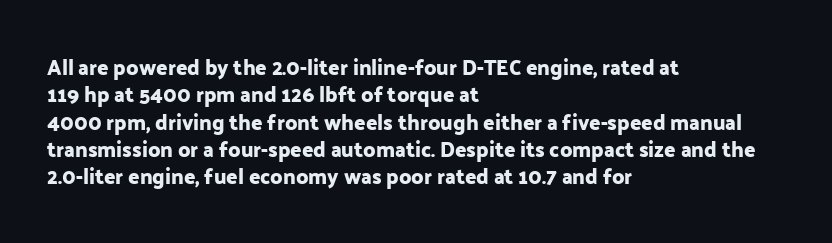
The image shows 21 px text type, upright; set left-aligned, normal line spacing (1.3x), normal letter spacing, not underlined.
